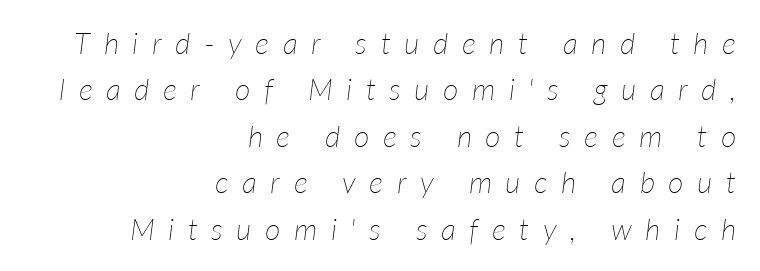
Honestly, the letter spacing is so wide it's the main thing you notice. Is this a fixed-width face? No — the glyphs have proportional, varying widths. The passage shown is not bold in any degree. Every character sits at an angle, as italics do.
